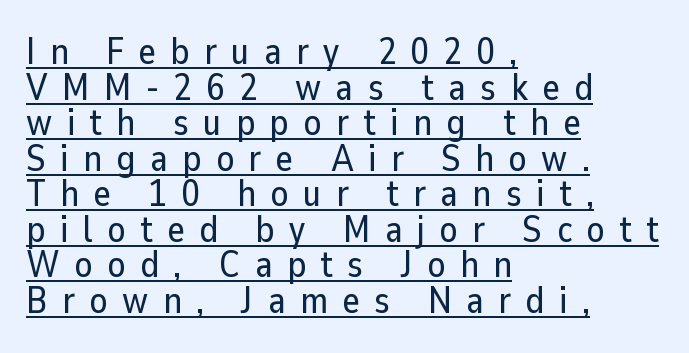
{"serif": "no", "italic": "no", "width": "normal", "stroke_contrast": "low", "x_height": "medium", "monospaced": "no", "underline": "yes", "align": "left", "line_spacing": "tight", "line_spacing_ratio": 0.96, "letter_spacing": "wide", "letter_spacing_em": 0.39, "glyph_px": 37}
